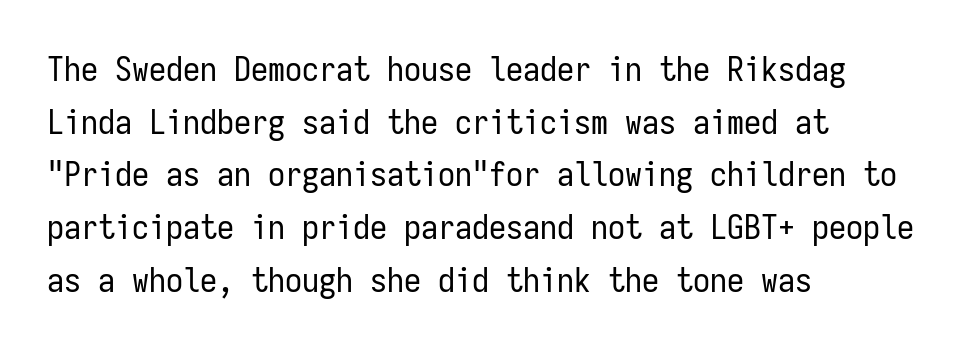
The image shows 34 px regular-weight, condensed sans-serif type, upright, monospaced; set left-aligned, normal line spacing (1.55x), normal letter spacing, not underlined; low stroke contrast and a medium x-height.
